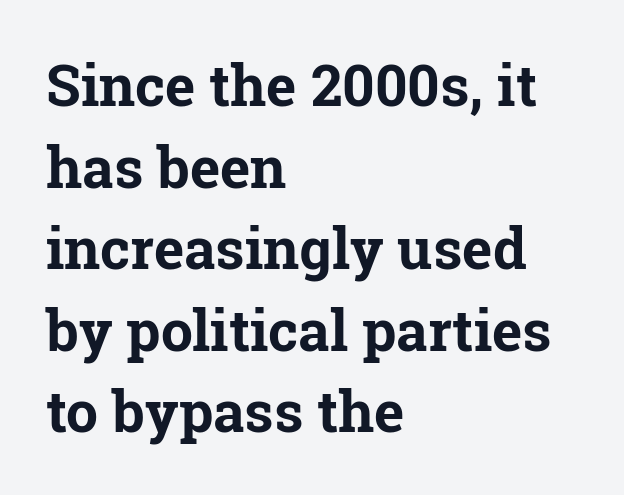
Q: Is the text bold? A: Yes.
Q: Is the text italic (slanted)? A: No, it is upright.
Q: Is the typeface a serif or a sans-serif typeface? A: Serif.
Q: Is the text underlined? A: No.
Q: How is the paragraph aligned? A: Left-aligned.
Q: Is the spacing between letters normal or unusually wide? A: Normal.
Q: Is the spacing between lines tight, normal or loose? A: Normal.
Q: Width (condensed, normal, or wide)? A: Normal.
Q: Stroke contrast? A: Low.
Q: x-height? A: Medium.
Q: Monospaced? A: No.
